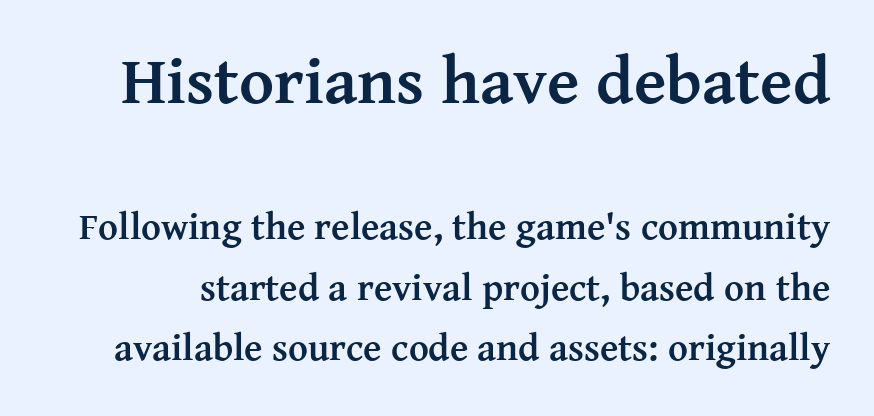
The image shows 67 px semibold serif type, upright; set normal line spacing (1.6x), normal letter spacing, not underlined; the first (top) block is 1.76x larger; medium stroke contrast and a medium x-height.
